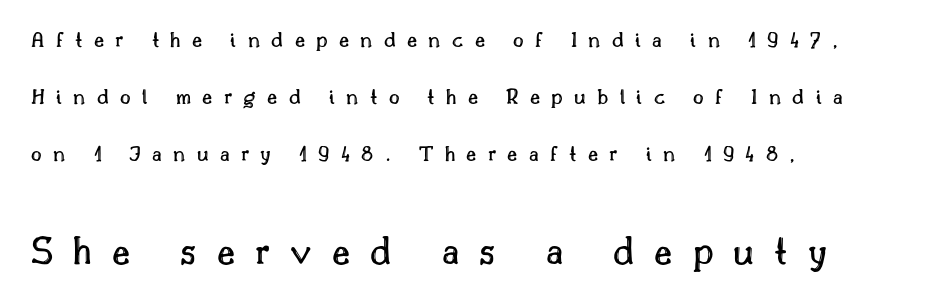
Q: Is the text italic (slanted)? A: No, it is upright.
Q: Is the text underlined? A: No.
Q: How is the paragraph aligned? A: Left-aligned.
Q: Is the spacing between letters normal or unusually wide? A: Unusually wide.
Q: Is the spacing between lines tight, normal or loose? A: Loose.
Q: Which block of text is set in a larger size, the first (top) or the second (bottom)? A: The second (bottom) one.
Q: Width (condensed, normal, or wide)? A: Normal.
Q: x-height? A: Small.
Q: Monospaced? A: No.
